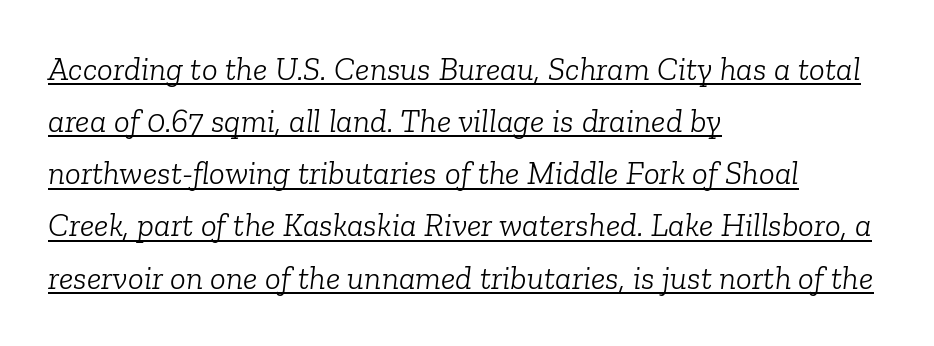
Type style note: has serifs. Is the type heavy? It reads as light-to-regular instead. Teacher's note: observe the even left margin — that is flush-left alignment. You can tell it's italic because the verticals aren't actually vertical. You could call the tracking neutral — neither tight nor loose.
